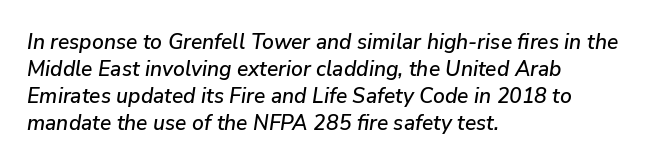
Notice how the passage keeps a crisp vertical edge on the left only. These lines sit exactly where default settings would place them. If you drew a line through each stem, it would be angled. Each row of text sits above clean, open space. What stands out about the letter spacing? Nothing — it is the standard amount.
